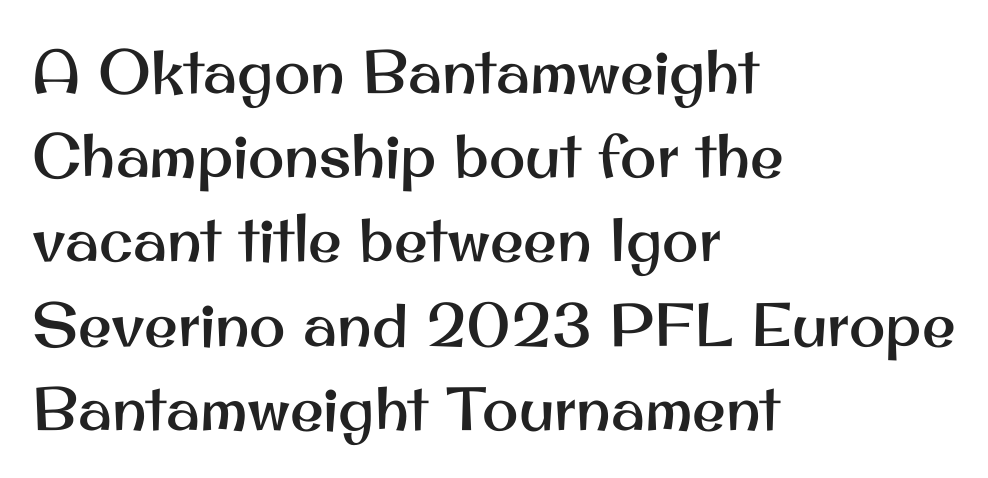
The image shows 61 px sans-serif type, upright; set left-aligned, normal line spacing (1.38x), normal letter spacing, not underlined; medium stroke contrast and a small x-height.
